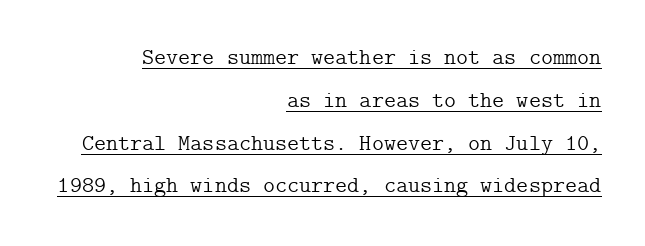
Ink coverage per letter is moderate at most. Each line of the rendering has a horizontal stroke beneath the glyphs. The specimen reads as upright at a glance. In CSS terms this would be text-align: right. Here the glyphs are tracked normally, forming tight word shapes.
